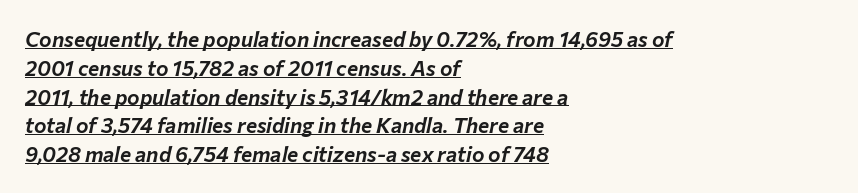
Whoever set this chose a conventional vertical rhythm. The typesetter chose a ragged-right arrangement here. The rendering uses the underline text-decoration. Designer's note — italics engaged. Spacing between characters is what you'd get straight out of the box.
